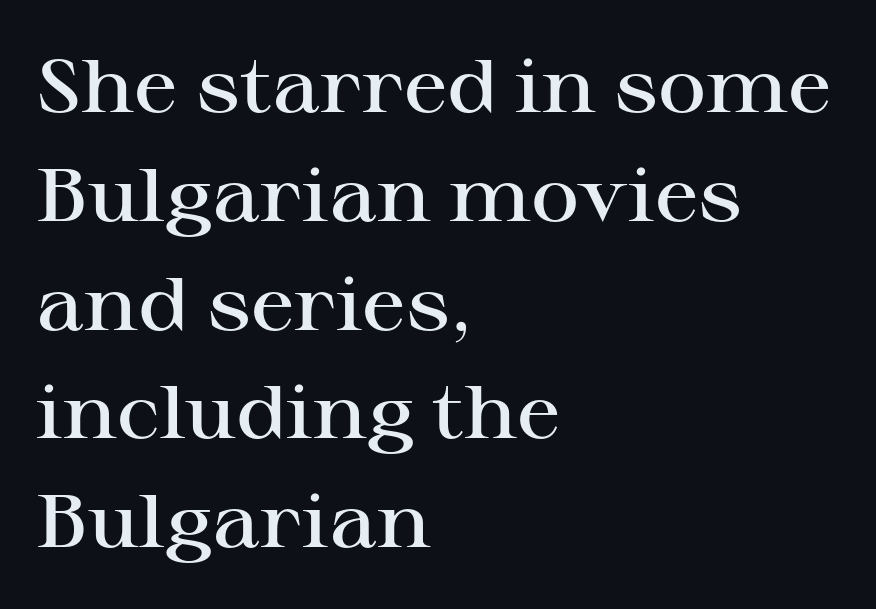
Q: Is the text bold? A: Semi-bold.
Q: Is the text italic (slanted)? A: No, it is upright.
Q: Is the typeface a serif or a sans-serif typeface? A: Serif.
Q: Is the text underlined? A: No.
Q: How is the paragraph aligned? A: Left-aligned.
Q: Is the spacing between letters normal or unusually wide? A: Normal.
Q: Is the spacing between lines tight, normal or loose? A: Normal.
Q: Width (condensed, normal, or wide)? A: Wide.
Q: Stroke contrast? A: High.
Q: x-height? A: Medium.
Q: Monospaced? A: No.
